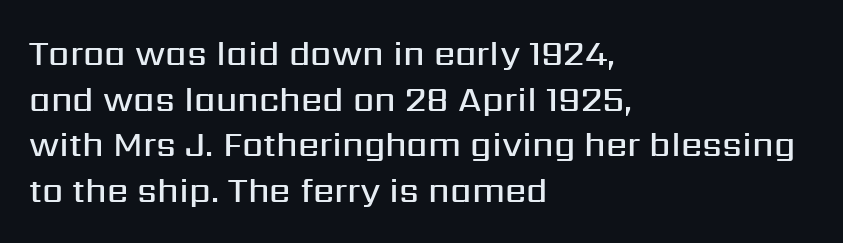
This sample has the flowing, uneven cadence of proportional lettering. The text block is weighted toward the left margin, trailing off unevenly rightward. Students, note that the glyphs here touch the page at normal intervals. Is this a sans? Yes — the strokes have no serifs. Normally led — the rows are evenly, conventionally spaced. Each row of text sits above clean, open space.
